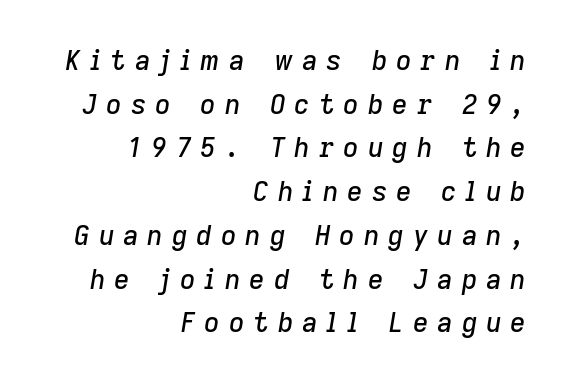
The image shows 27 px text type, italic (leaning right); set right-aligned, normal line spacing (1.62x), unusually wide letter spacing (+0.33 em), not underlined.
